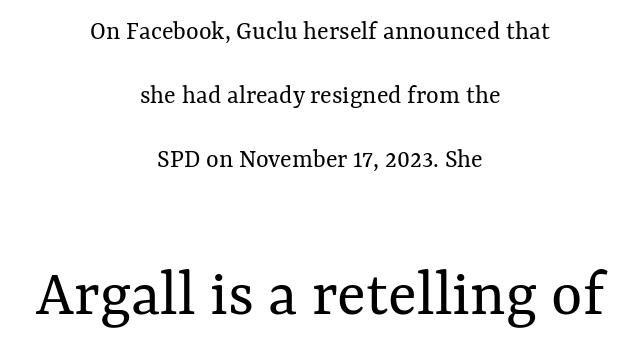
The image shows 67 px regular-weight type, upright; set centered, loose line spacing (2.37x), normal letter spacing, not underlined; the second (bottom) block is 2.48x larger; medium stroke contrast and a medium x-height.
